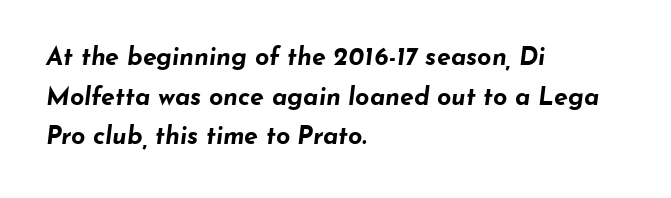
The image shows 25 px bold type, italic (leaning right); set left-aligned, normal line spacing (1.59x), normal letter spacing, not underlined.
